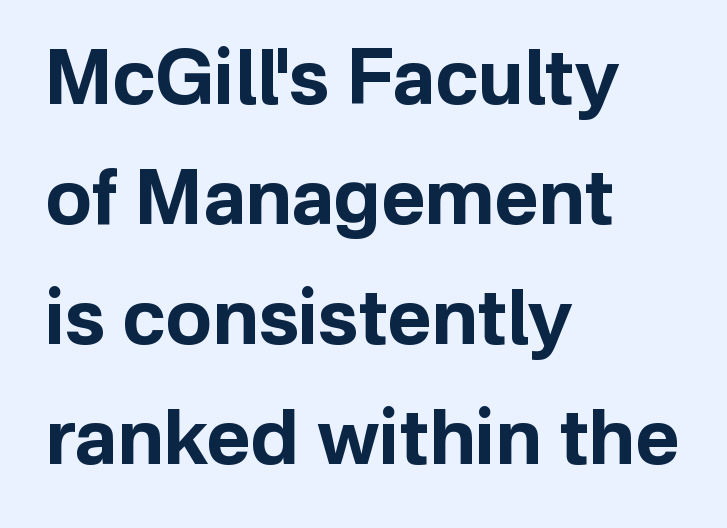
Leading matches the norm, producing a regular column. These lines were composed using upright roman letters. The letters sit at their default tracking, neither squeezed nor spread. Serif or sans? Sans — the stroke terminals are bare. Clear beneath every line of the passage. Character widths vary here, with narrow letters taking less room than wide ones.
